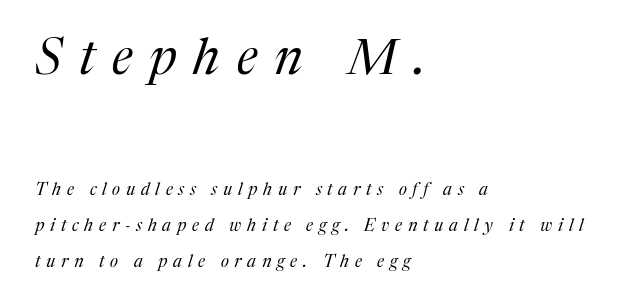
The image shows 50 px regular-weight serif type, italic (leaning right); set left-aligned, loose line spacing (2.12x), unusually wide letter spacing (+0.34 em), not underlined; the first (top) block is 2.94x larger; medium stroke contrast and a medium x-height.
